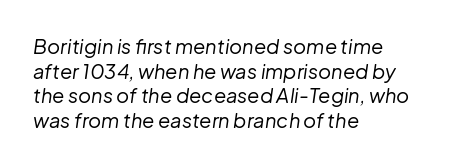
{"italic": "yes", "lean": "right", "slant_degrees": 8, "bold": "no", "underline": "no", "align": "left", "line_spacing_ratio": 1.23, "letter_spacing": "normal", "letter_spacing_em": 0.0, "glyph_px": 20}
